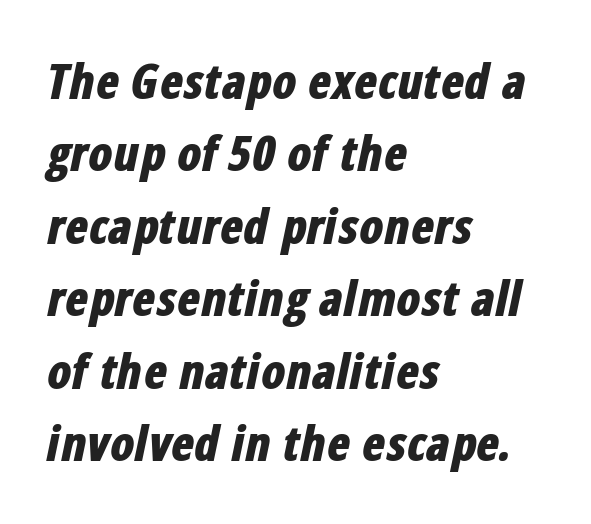
{"italic": "yes", "lean": "right", "slant_degrees": 12, "bold": "yes", "weight": "bold", "width": "condensed", "stroke_contrast": "low", "x_height": "medium", "monospaced": "no", "underline": "no", "align": "left", "line_spacing": "normal", "line_spacing_ratio": 1.51, "letter_spacing": "normal", "letter_spacing_em": 0.0, "glyph_px": 48}
